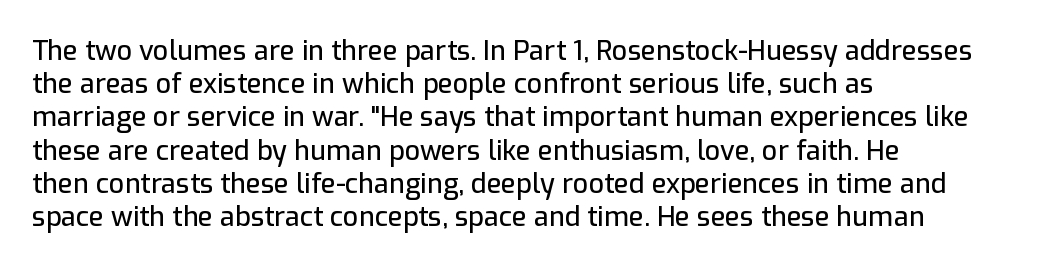
Every row of glyphs begins at an identical x-position on the left. These lines were composed using upright roman letters. Standard letterfit; no display-style spreading of the glyphs. The glyphs are unaccompanied by any horizontal stroke below them.
